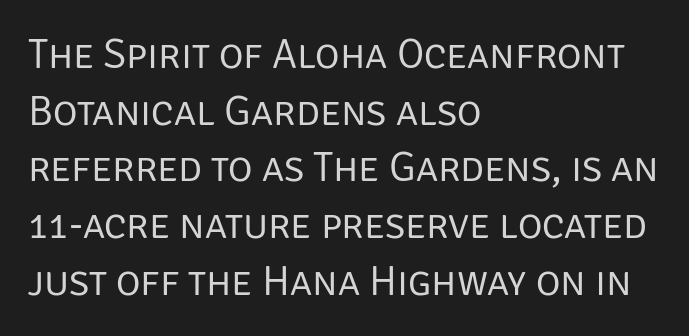
Q: Is the text bold? A: No.
Q: Is the text italic (slanted)? A: No, it is upright.
Q: Is the typeface a serif or a sans-serif typeface? A: Sans-serif.
Q: Is the text underlined? A: No.
Q: How is the paragraph aligned? A: Left-aligned.
Q: Is the spacing between letters normal or unusually wide? A: Normal.
Q: Is the spacing between lines tight, normal or loose? A: Normal.
Q: Width (condensed, normal, or wide)? A: Normal.
Q: Stroke contrast? A: Low.
Q: x-height? A: Large.
Q: Monospaced? A: No.
